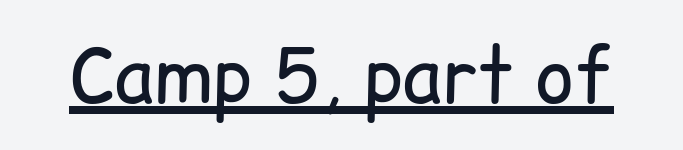
The passage shown is typed in a proportional face where columns would drift. You can see a thin bar hugging the bottom of the glyphs. Letters have the restrained weight of plain body copy at most. Tracking here is standard; glyphs follow each other at the usual distance. Typographically, this falls in the sans-serif category.
